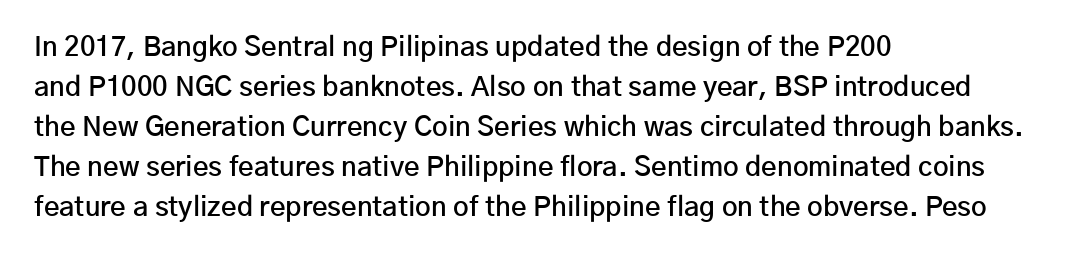
Type without underlining. The passage shown stacks its lines at a standard gap. This rendering uses left alignment, leaving the right contour irregular. Here the glyphs are tracked normally, forming tight word shapes.
